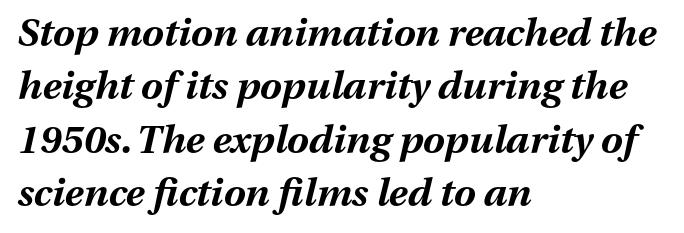
The text block is weighted toward the left margin, trailing off unevenly rightward. The passage shown stacks its lines at a standard gap. Just letters on the line, the space beneath them empty. There is no visible air inserted between adjacent glyphs.
